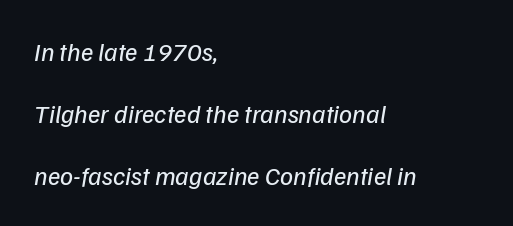
Q: Is the text bold? A: No.
Q: Is the text underlined? A: No.
Q: How is the paragraph aligned? A: Left-aligned.
Q: Is the spacing between letters normal or unusually wide? A: Normal.
Q: Is the spacing between lines tight, normal or loose? A: Loose.
